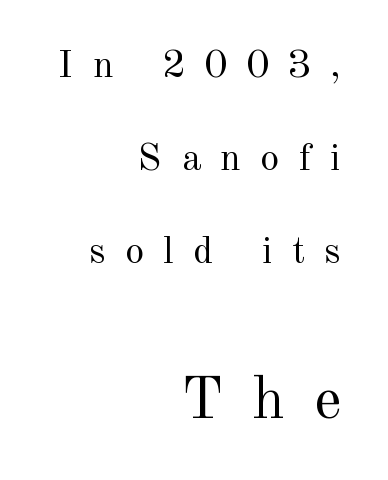
Q: Is the text bold? A: No.
Q: Is the text italic (slanted)? A: No, it is upright.
Q: Is the typeface a serif or a sans-serif typeface? A: Serif.
Q: Is the text underlined? A: No.
Q: How is the paragraph aligned? A: Right-aligned.
Q: Is the spacing between letters normal or unusually wide? A: Unusually wide.
Q: Is the spacing between lines tight, normal or loose? A: Loose.
Q: Which block of text is set in a larger size, the first (top) or the second (bottom)? A: The second (bottom) one.
Q: Width (condensed, normal, or wide)? A: Normal.
Q: x-height? A: Small.
Q: Monospaced? A: No.
